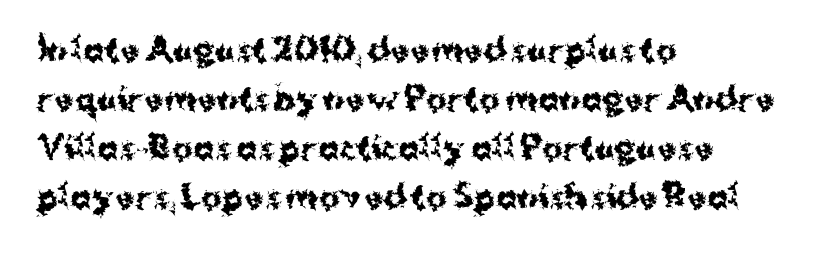
{"serif": "no", "italic": "no", "bold": "yes", "weight": "bold", "width": "normal", "stroke_contrast": "medium", "x_height": "medium", "monospaced": "no", "underline": "no", "align": "left", "line_spacing": "normal", "line_spacing_ratio": 1.58, "letter_spacing": "normal", "letter_spacing_em": 0.0, "glyph_px": 31}
